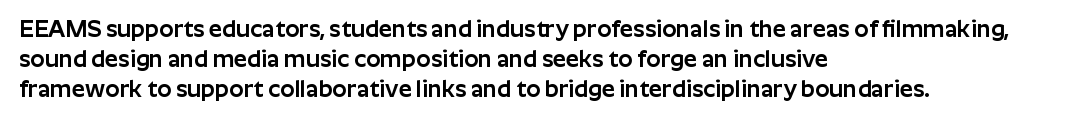
The image shows 23 px text type, upright; set left-aligned, normal line spacing (1.31x), normal letter spacing, not underlined.
